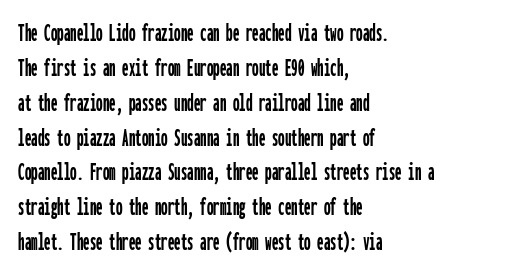
The letters stand straight up with perfectly vertical stems. Anything drawn beneath the words? Only blank space. Vertical spacing — default. Short note: letters normally spaced. Leftover space on each line is placed entirely after the last word.
